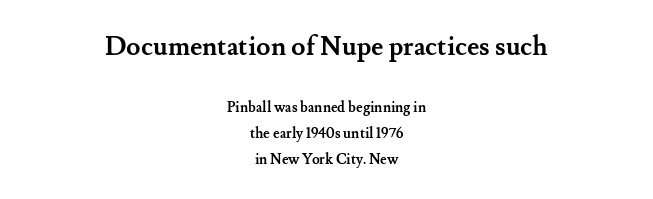
{"italic": "no", "bold": "yes", "underline": "no", "align": "center", "line_spacing_ratio": 1.83, "letter_spacing": "normal", "letter_spacing_em": 0.0, "larger_block": "first", "size_ratio": 1.86, "glyph_px": 26}
